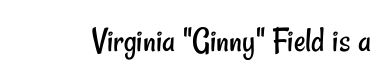
The image shows 36 px regular-weight, condensed sans-serif type; set normal letter spacing, not underlined; low stroke contrast and a small x-height.
